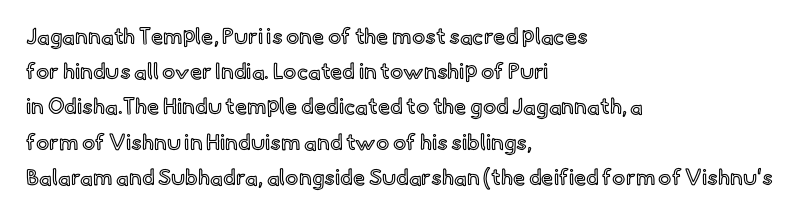
The image shows 22 px text type, upright; set left-aligned, normal line spacing (1.6x), normal letter spacing, not underlined.
